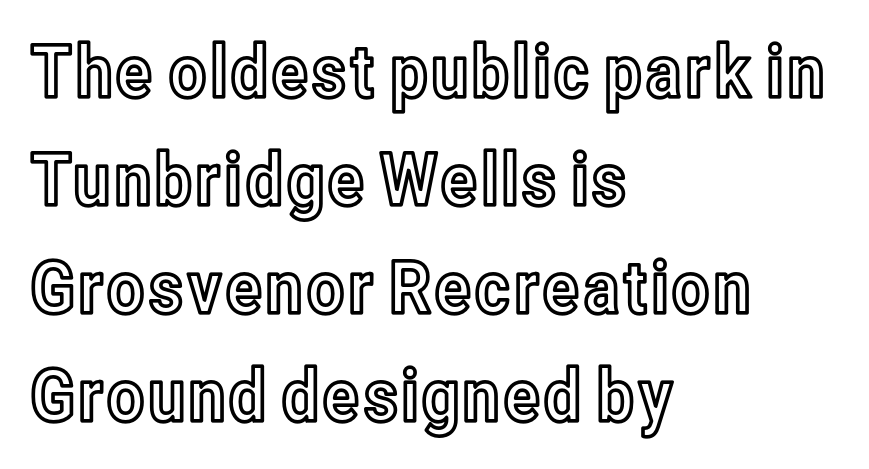
The image shows 73 px condensed type, upright; set left-aligned, normal line spacing (1.48x), normal letter spacing, not underlined; a medium x-height.
